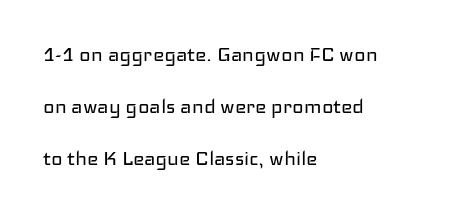
Q: Is the text bold? A: No.
Q: Is the text italic (slanted)? A: No, it is upright.
Q: Is the text underlined? A: No.
Q: How is the paragraph aligned? A: Left-aligned.
Q: Is the spacing between letters normal or unusually wide? A: Normal.
Q: Is the spacing between lines tight, normal or loose? A: Loose.
